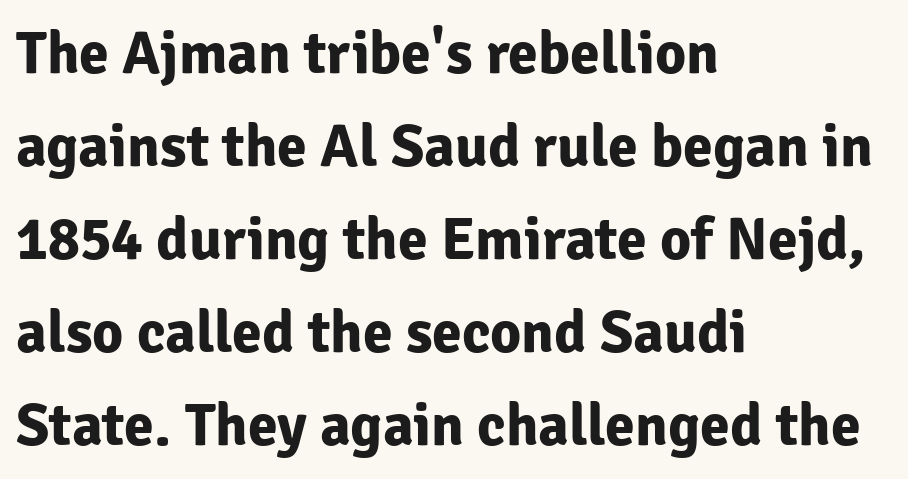
{"serif": "no", "italic": "no", "bold": "yes", "weight": "bold", "width": "normal", "stroke_contrast": "low", "x_height": "medium", "monospaced": "no", "underline": "no", "align": "left", "line_spacing": "normal", "line_spacing_ratio": 1.55, "letter_spacing": "normal", "letter_spacing_em": 0.0, "glyph_px": 60}
